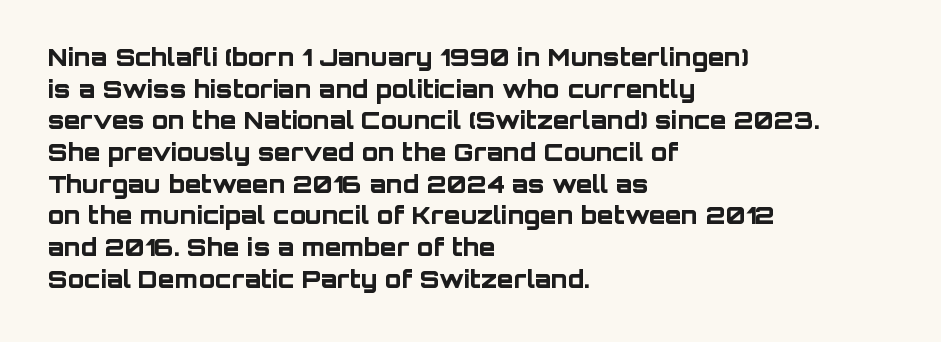
Q: Is the text bold? A: Yes.
Q: Is the text italic (slanted)? A: No, it is upright.
Q: Is the text underlined? A: No.
Q: How is the paragraph aligned? A: Left-aligned.
Q: Is the spacing between letters normal or unusually wide? A: Normal.
Q: Is the spacing between lines tight, normal or loose? A: Normal.
